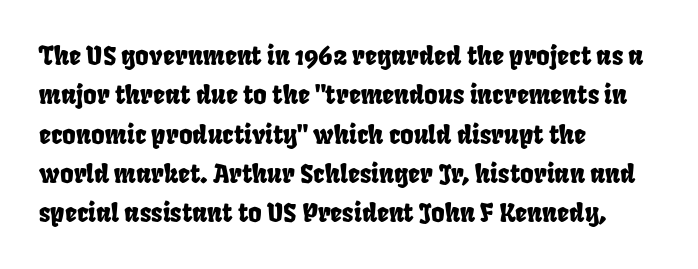
Q: Is the text underlined? A: No.
Q: How is the paragraph aligned? A: Left-aligned.
Q: Is the spacing between letters normal or unusually wide? A: Normal.
Q: Is the spacing between lines tight, normal or loose? A: Normal.
